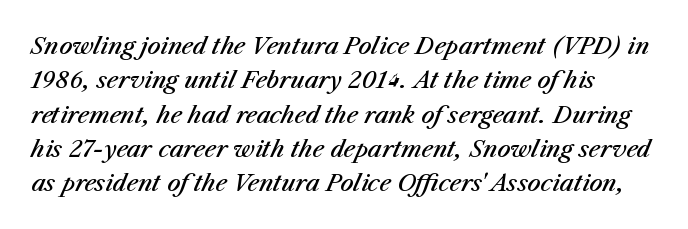
{"italic": "yes", "lean": "right", "slant_degrees": 23, "bold": "semi", "underline": "no", "line_spacing": "normal", "line_spacing_ratio": 1.49, "letter_spacing": "normal", "letter_spacing_em": 0.0, "glyph_px": 23}
